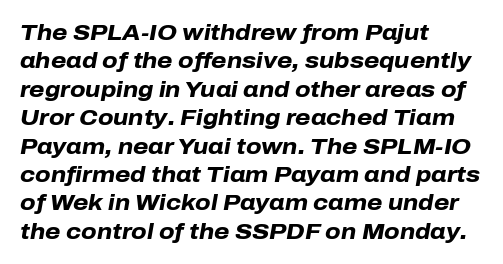
The image shows 22 px bold type, italic (leaning right); set left-aligned, normal line spacing (1.29x), normal letter spacing, not underlined.
